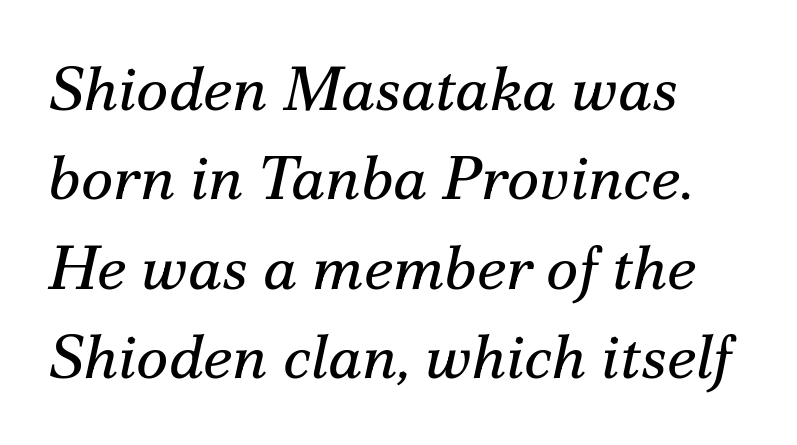
The image shows 62 px regular-weight serif type, italic (leaning right); set left-aligned, normal line spacing (1.44x), normal letter spacing, not underlined; medium stroke contrast and a small x-height.
